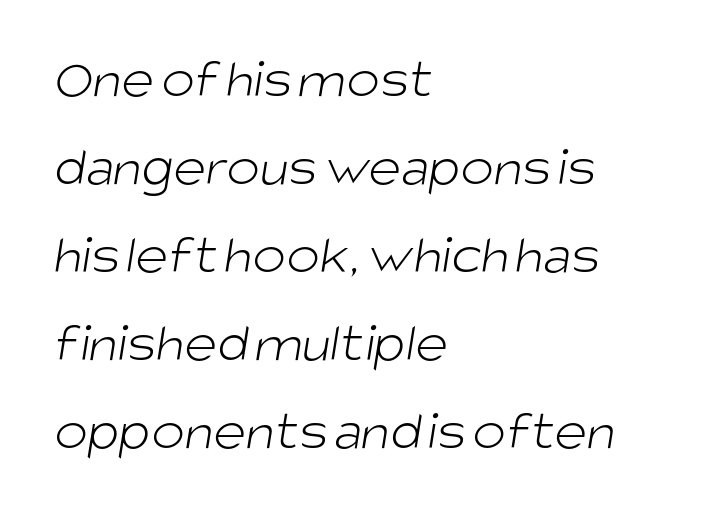
A light-to-regular cut is what we see here. The text was rendered using a sans face with plain stroke endings. Each word holds together tightly as a unit, with standard inter-letter gaps. Underlining? Definitely not there.
